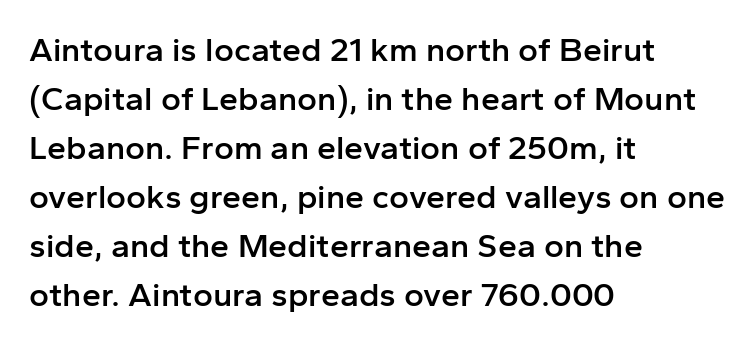
Baseline-to-baseline distance is the conventional proportion of letter height. Underlining? Definitely not there. Typographic density is moderately raised because the face is semibold. These lines are rendered in a variable-pitch font.
